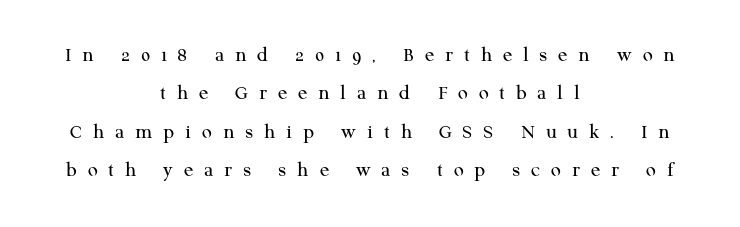
Q: Is the text bold? A: No.
Q: Is the text italic (slanted)? A: No, it is upright.
Q: Is the text underlined? A: No.
Q: How is the paragraph aligned? A: Centered.
Q: Is the spacing between letters normal or unusually wide? A: Unusually wide.
